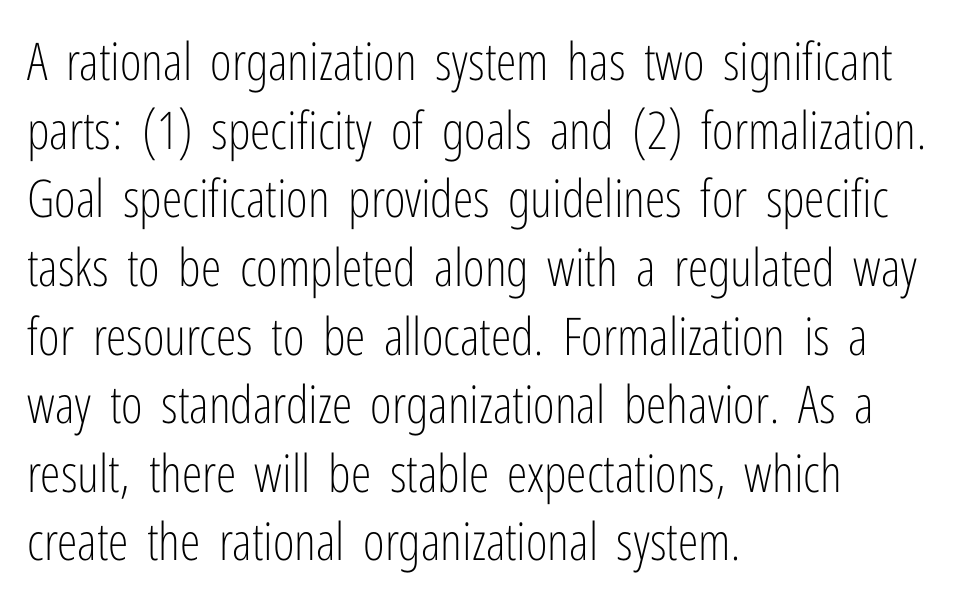
{"serif": "no", "italic": "no", "bold": "no", "weight": "light", "width": "condensed", "stroke_contrast": "low", "x_height": "medium", "monospaced": "no", "underline": "no", "align": "left", "line_spacing": "normal", "line_spacing_ratio": 1.32, "letter_spacing": "normal", "letter_spacing_em": 0.0, "glyph_px": 52}
